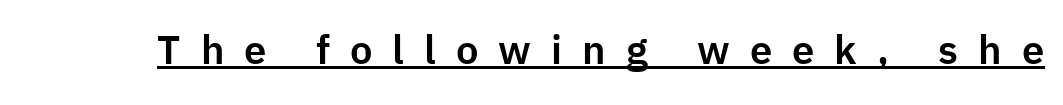
Q: Is the text italic (slanted)? A: No, it is upright.
Q: Is the typeface a serif or a sans-serif typeface? A: Sans-serif.
Q: Is the text underlined? A: Yes.
Q: Is the spacing between letters normal or unusually wide? A: Unusually wide.
Q: Width (condensed, normal, or wide)? A: Normal.
Q: Stroke contrast? A: Low.
Q: x-height? A: Medium.
Q: Monospaced? A: No.
